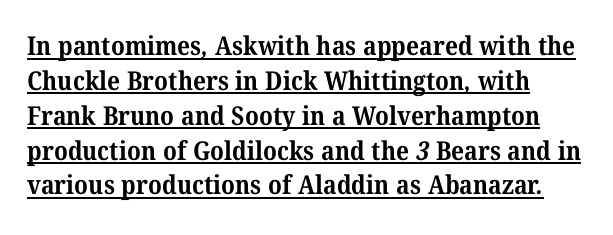
Horizontal bands of white between lines are of average thickness. Here the glyphs are tracked normally, forming tight word shapes. The passage shown is underscored from start to finish. You'd pick this weight for a headline — it's a proper bold.
